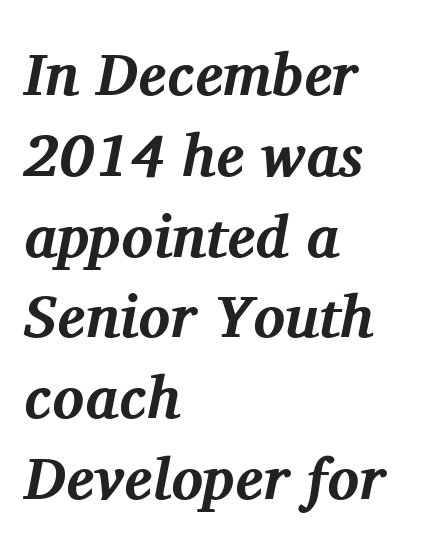
{"serif": "yes", "italic": "yes", "lean": "right", "slant_degrees": 11, "bold": "yes", "weight": "bold", "width": "normal", "stroke_contrast": "medium", "x_height": "medium", "monospaced": "no", "underline": "no", "align": "left", "line_spacing": "normal", "line_spacing_ratio": 1.37, "letter_spacing": "normal", "letter_spacing_em": 0.0, "glyph_px": 59}
